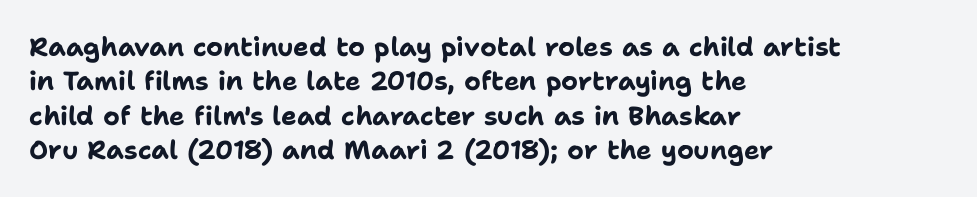
Words appear dense and cohesive because spacing is normal. Typeset ragged right — the left edge is the straight one. This sample keeps an unexceptional amount of space between lines. A clean baseline with only descenders dipping below it. Notice how thick the strokes are: this is what a full bold looks like. This is the regular roman posture of the typeface.
